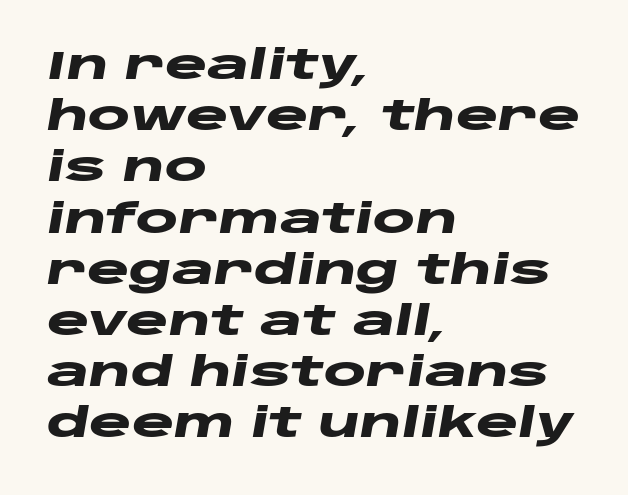
The glyphs look as if they've been sheared to an angle. Strokes here are thick enough to call this a true bold. Bare-footed words on every line. Leading matches the norm, producing a regular column. Do the characters align in a grid? No, the font is proportional.
